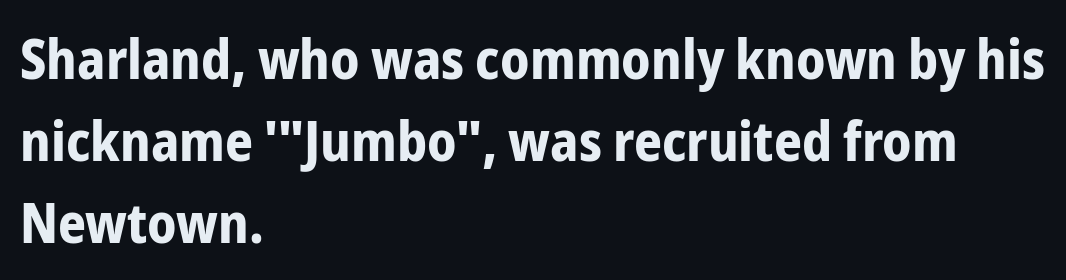
The image shows 55 px bold, condensed sans-serif type, upright; set left-aligned, normal line spacing (1.49x), normal letter spacing, not underlined; low stroke contrast and a medium x-height.
